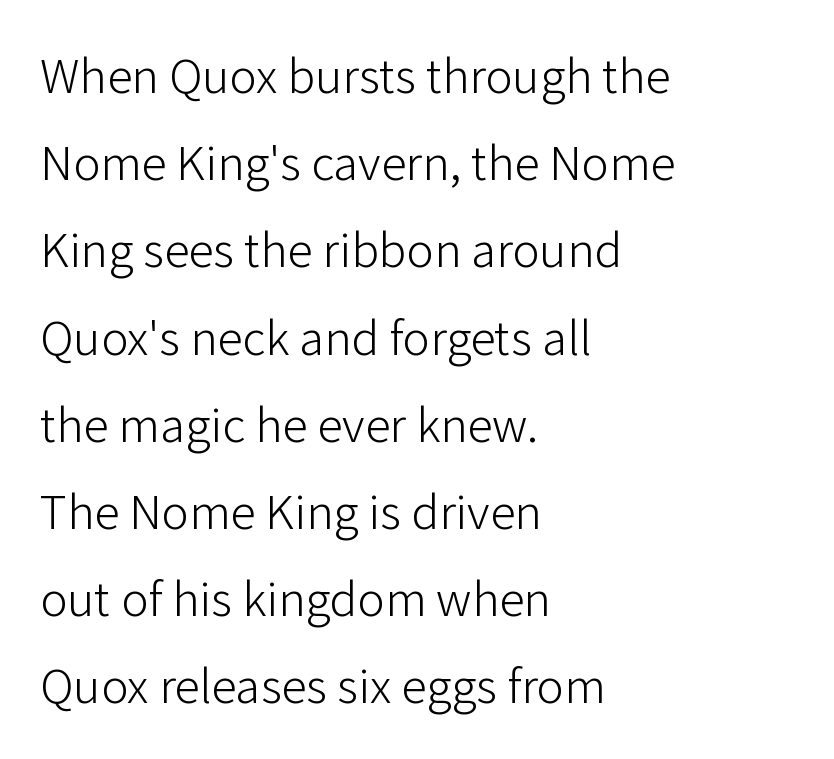
Compared with a centered layout, this one pins lines to the left instead. Looks like regular typesetting: each glyph gets only the width it needs. Heaviness? Minimal to ordinary, like unemphasized prose. Between one letter and the next there's only the usual sliver of space. It's the straight-up-and-down kind of type.
